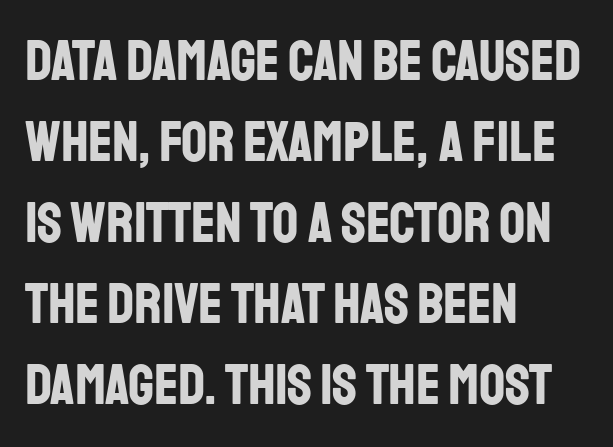
{"serif": "no", "italic": "no", "bold": "yes", "weight": "bold", "width": "condensed", "stroke_contrast": "low", "x_height": "large", "monospaced": "no", "underline": "no", "align": "left", "line_spacing": "normal", "line_spacing_ratio": 1.42, "letter_spacing": "normal", "letter_spacing_em": 0.0, "glyph_px": 57}
